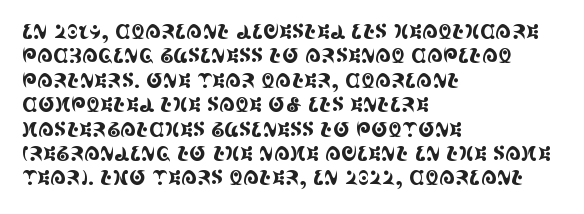
Look at the tracking — it's just the regular setting, nothing added. Horizontal alignment here is leftward, the default for most running prose. Clear beneath every line of the passage. Unlike italic type, these characters show no tilt at all.
